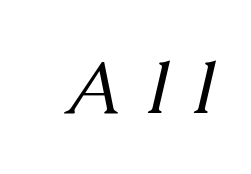
These lines are rendered in a variable-pitch font. Every character sits at an angle, as italics do. The cut favours lightness, reaching ordinary text weight at its darkest. Has an underline been added? It has not. Check where the strokes stop: tiny serifs finish them off.
